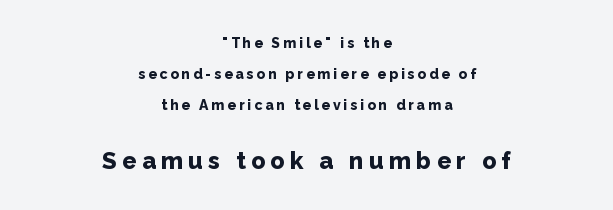
The image shows 24 px bold type, upright; set centered, loose line spacing (2.22x), unusually wide letter spacing (+0.21 em), not underlined; the second (bottom) block is 1.71x larger.
